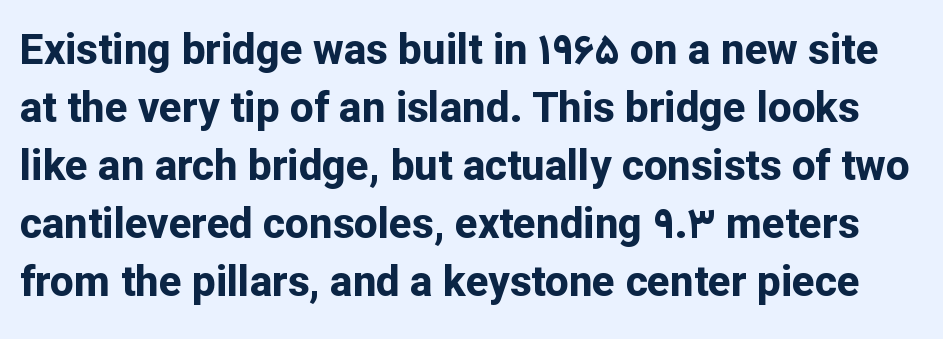
{"serif": "no", "italic": "no", "bold": "yes", "weight": "bold", "width": "normal", "stroke_contrast": "low", "x_height": "medium", "monospaced": "no", "underline": "no", "line_spacing": "normal", "line_spacing_ratio": 1.38, "letter_spacing": "normal", "letter_spacing_em": 0.0, "glyph_px": 42}
